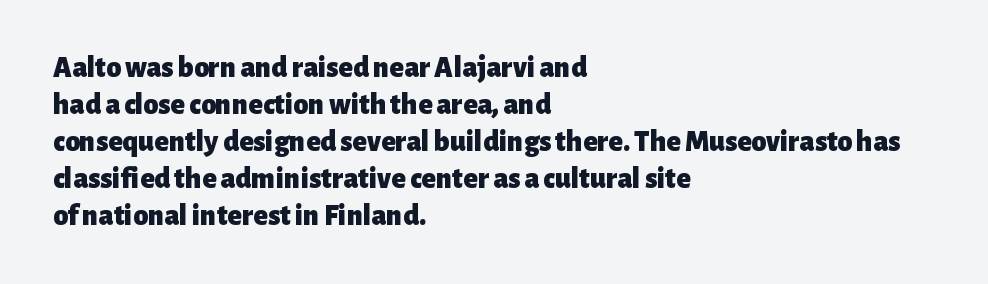
Q: Is the text bold? A: Yes.
Q: Is the text italic (slanted)? A: No, it is upright.
Q: Is the typeface a serif or a sans-serif typeface? A: Sans-serif.
Q: Is the text underlined? A: No.
Q: How is the paragraph aligned? A: Left-aligned.
Q: Is the spacing between letters normal or unusually wide? A: Normal.
Q: Width (condensed, normal, or wide)? A: Normal.
Q: Stroke contrast? A: Low.
Q: x-height? A: Medium.
Q: Monospaced? A: No.
